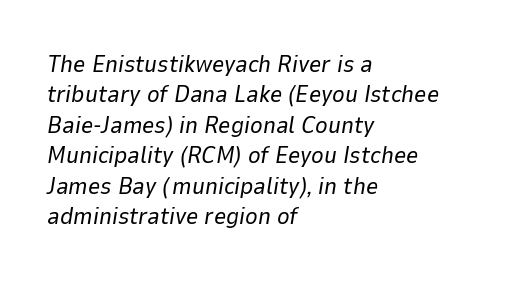
{"italic": "yes", "lean": "right", "slant_degrees": 9, "bold": "no", "underline": "no", "align": "left", "line_spacing": "normal", "line_spacing_ratio": 1.27, "letter_spacing": "normal", "letter_spacing_em": 0.0, "glyph_px": 24}
